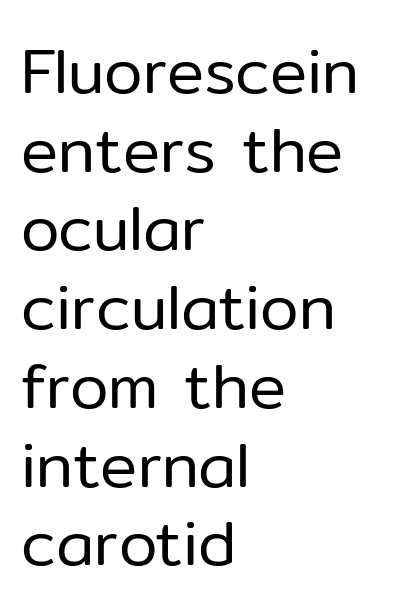
The image shows 62 px regular-weight sans-serif type, upright; set left-aligned, normal line spacing (1.27x), normal letter spacing, not underlined; low stroke contrast and a medium x-height.
